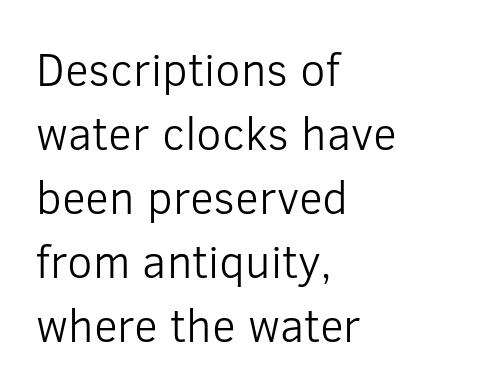
Q: Is the text bold? A: No.
Q: Is the text italic (slanted)? A: No, it is upright.
Q: Is the typeface a serif or a sans-serif typeface? A: Sans-serif.
Q: Is the text underlined? A: No.
Q: How is the paragraph aligned? A: Left-aligned.
Q: Is the spacing between letters normal or unusually wide? A: Normal.
Q: Is the spacing between lines tight, normal or loose? A: Normal.
Q: Width (condensed, normal, or wide)? A: Normal.
Q: Stroke contrast? A: Low.
Q: x-height? A: Medium.
Q: Monospaced? A: No.
